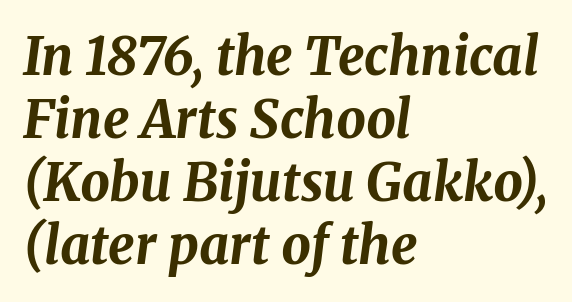
{"italic": "yes", "lean": "right", "slant_degrees": 8, "bold": "yes", "weight": "bold", "width": "normal", "stroke_contrast": "medium", "x_height": "medium", "monospaced": "no", "underline": "no", "align": "left", "line_spacing_ratio": 1.21, "letter_spacing": "normal", "letter_spacing_em": 0.0, "glyph_px": 52}
